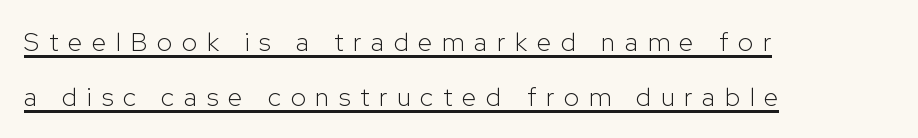
Left-aligned paragraph, ragged on the right. Nope, not italic — everything's standing straight. The face used here appears with an underline applied. Vertical stems look standard width or narrower in stroke. Honestly, the rows look like they've been pulled way apart. The type is letterspaced generously, with wide tracking.
